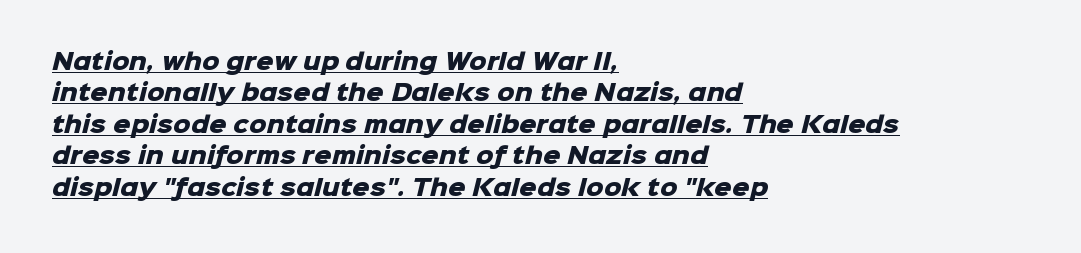
The image shows 22 px bold type; set left-aligned, normal line spacing (1.43x), normal letter spacing, underlined.
